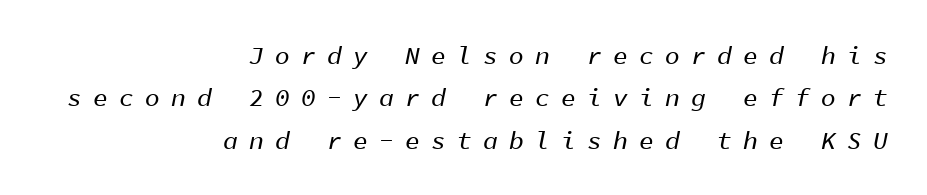
The image shows 25 px text type, italic (leaning right); set right-aligned, normal line spacing (1.7x), unusually wide letter spacing (+0.44 em), not underlined.
